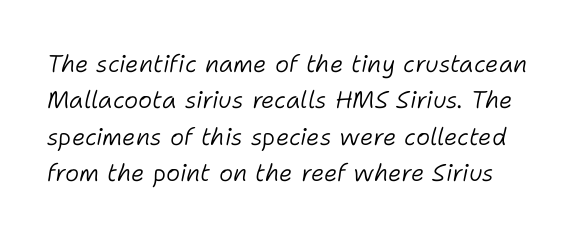
{"italic": "yes", "lean": "right", "slant_degrees": 11, "bold": "no", "underline": "no", "line_spacing": "normal", "line_spacing_ratio": 1.52, "letter_spacing": "normal", "letter_spacing_em": 0.0, "glyph_px": 24}
